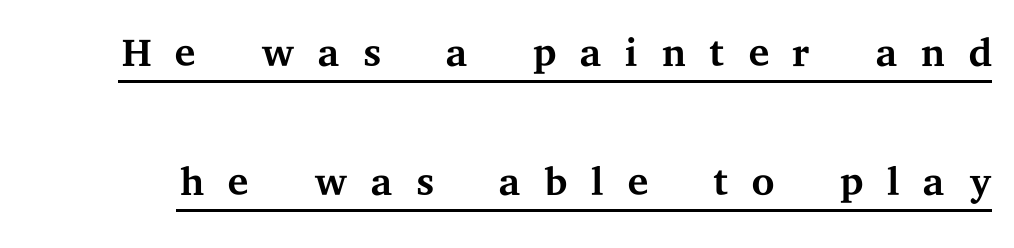
The image shows 59 px regular-weight, wide serif type, upright; set loose line spacing (2.19x), unusually wide letter spacing (+0.37 em), underlined; medium stroke contrast and a medium x-height.
